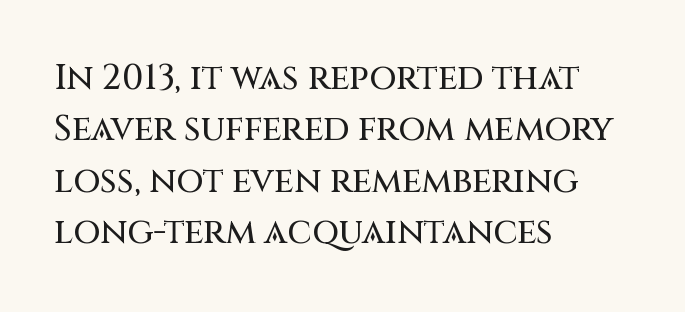
Q: Is the text italic (slanted)? A: No, it is upright.
Q: Is the typeface a serif or a sans-serif typeface? A: Sans-serif.
Q: Is the text underlined? A: No.
Q: How is the paragraph aligned? A: Left-aligned.
Q: Is the spacing between letters normal or unusually wide? A: Normal.
Q: Is the spacing between lines tight, normal or loose? A: Normal.
Q: Width (condensed, normal, or wide)? A: Normal.
Q: Stroke contrast? A: Medium.
Q: x-height? A: Large.
Q: Monospaced? A: No.
